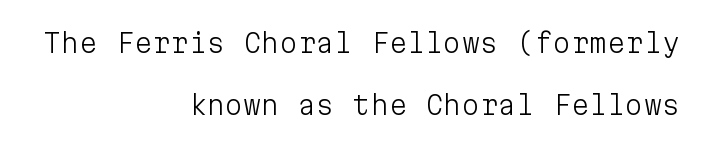
Q: Is the text bold? A: No.
Q: Is the text italic (slanted)? A: No, it is upright.
Q: Is the text underlined? A: No.
Q: How is the paragraph aligned? A: Right-aligned.
Q: Is the spacing between letters normal or unusually wide? A: Normal.
Q: Is the spacing between lines tight, normal or loose? A: Loose.
